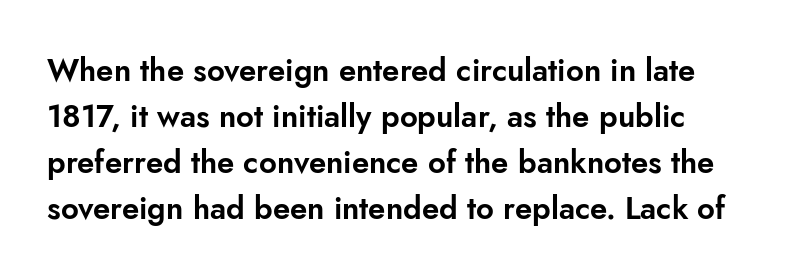
Q: Is the text italic (slanted)? A: No, it is upright.
Q: Is the typeface a serif or a sans-serif typeface? A: Sans-serif.
Q: Is the text underlined? A: No.
Q: How is the paragraph aligned? A: Left-aligned.
Q: Is the spacing between letters normal or unusually wide? A: Normal.
Q: Is the spacing between lines tight, normal or loose? A: Normal.
Q: Width (condensed, normal, or wide)? A: Normal.
Q: Stroke contrast? A: Low.
Q: x-height? A: Small.
Q: Monospaced? A: No.
